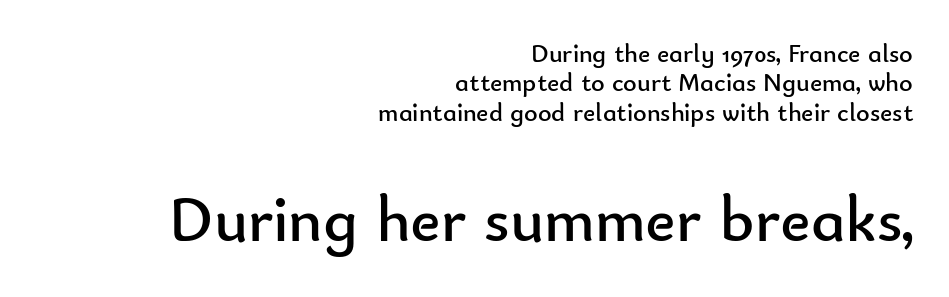
The specimen omits any rule beneath the text block's lines. This sample trades vertical openness for compactness between lines. Here the designer chose a conventional face with non-uniform glyph widths. Layout note: lines flush right.
